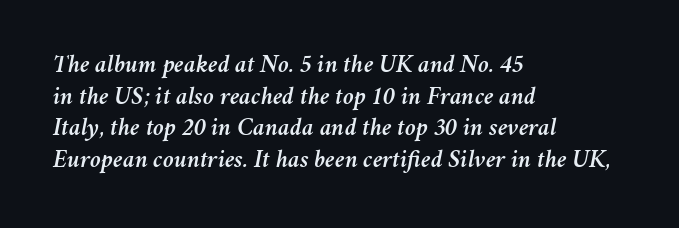
Line starts are locked; line ends wander. Nobody drew a line under any word here. Does the lettering tilt? It does — this is italic. Nobody touched the tracking dial on this one.
